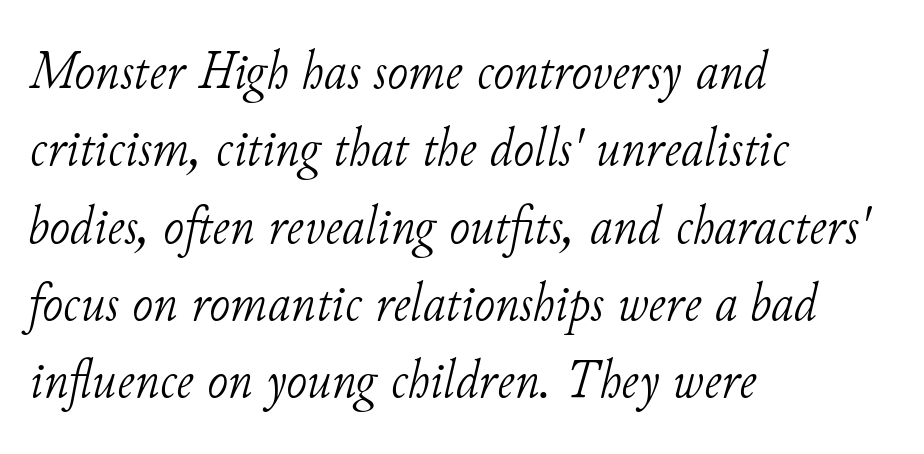
{"serif": "yes", "italic": "yes", "lean": "right", "slant_degrees": 11, "bold": "no", "weight": "light", "width": "normal", "stroke_contrast": "low", "x_height": "small", "monospaced": "no", "underline": "no", "align": "left", "line_spacing": "normal", "line_spacing_ratio": 1.38, "letter_spacing": "normal", "letter_spacing_em": 0.0, "glyph_px": 56}
